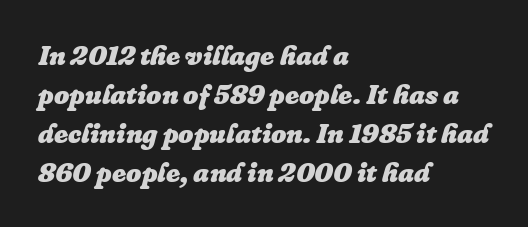
{"italic": "yes", "lean": "right", "slant_degrees": 16, "bold": "yes", "underline": "no", "align": "left", "line_spacing": "normal", "line_spacing_ratio": 1.44, "letter_spacing": "normal", "letter_spacing_em": 0.0, "glyph_px": 27}
